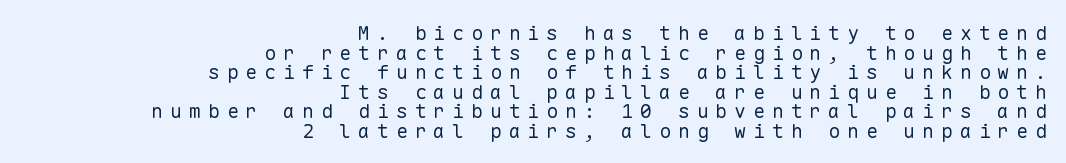
Q: Is the text bold? A: No.
Q: Is the text italic (slanted)? A: No, it is upright.
Q: Is the text underlined? A: No.
Q: How is the paragraph aligned? A: Right-aligned.
Q: Is the spacing between letters normal or unusually wide? A: Unusually wide.
Q: Is the spacing between lines tight, normal or loose? A: Tight.
